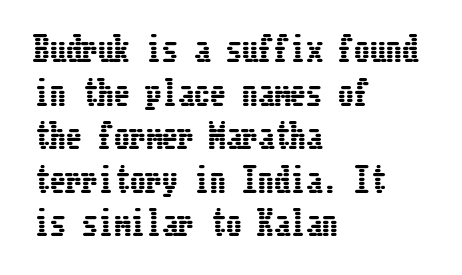
{"italic": "no", "width": "condensed", "stroke_contrast": "low", "x_height": "medium", "underline": "no", "align": "left", "line_spacing": "normal", "line_spacing_ratio": 1.36, "letter_spacing": "normal", "letter_spacing_em": 0.0, "glyph_px": 32}
